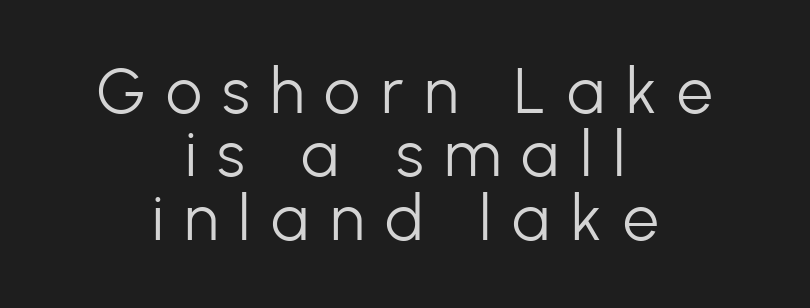
In terms of letterspacing, this is a distinctly airy, spread setting. Reading down the block, each line starts at a different indent, mirrored at its end. A quiet, ordinary-to-light weight characterises the typeface. Looks like regular typesetting: each glyph gets only the width it needs. The lettering stays uniformly vertical, giving the passage a roman look.
